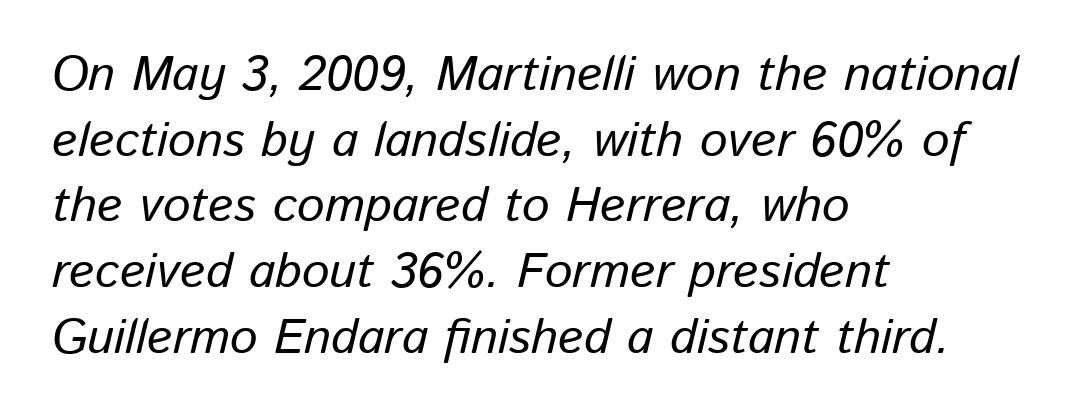
Q: Is the text italic (slanted)? A: Yes, it leans right by about 13 degrees.
Q: Is the text underlined? A: No.
Q: How is the paragraph aligned? A: Left-aligned.
Q: Is the spacing between letters normal or unusually wide? A: Normal.
Q: Is the spacing between lines tight, normal or loose? A: Normal.
Q: Width (condensed, normal, or wide)? A: Normal.
Q: Stroke contrast? A: Low.
Q: x-height? A: Medium.
Q: Monospaced? A: No.
